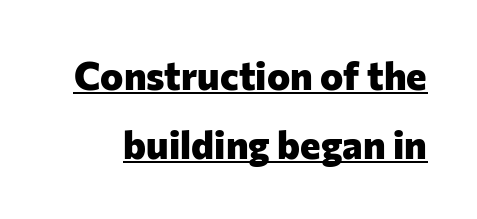
{"serif": "no", "italic": "no", "bold": "yes", "weight": "heavy", "width": "normal", "stroke_contrast": "low", "x_height": "medium", "monospaced": "no", "underline": "yes", "line_spacing_ratio": 1.77, "letter_spacing": "normal", "letter_spacing_em": 0.0, "glyph_px": 39}
